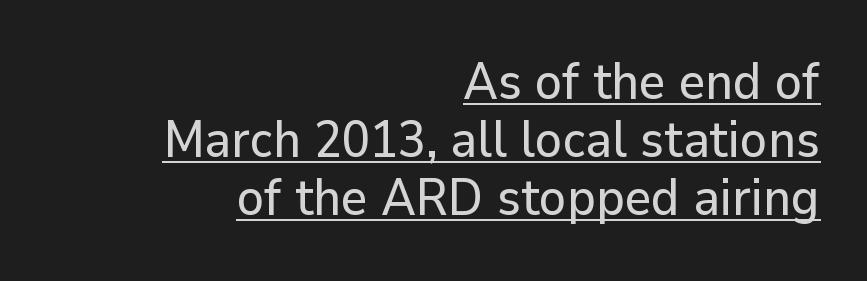
The image shows 51 px sans-serif type, upright; set right-aligned, tight line spacing (1.14x), normal letter spacing, underlined; low stroke contrast and a medium x-height.
